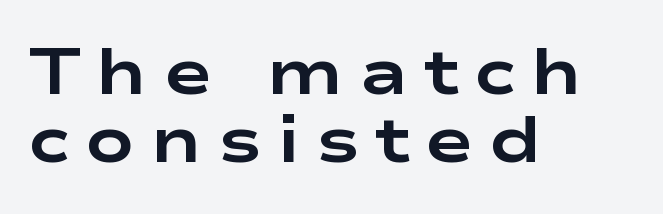
{"serif": "no", "italic": "no", "bold": "yes", "weight": "bold", "width": "wide", "stroke_contrast": "low", "x_height": "medium", "monospaced": "no", "underline": "no", "align": "left", "line_spacing": "tight", "line_spacing_ratio": 1.05, "letter_spacing": "wide", "letter_spacing_em": 0.24, "glyph_px": 65}
